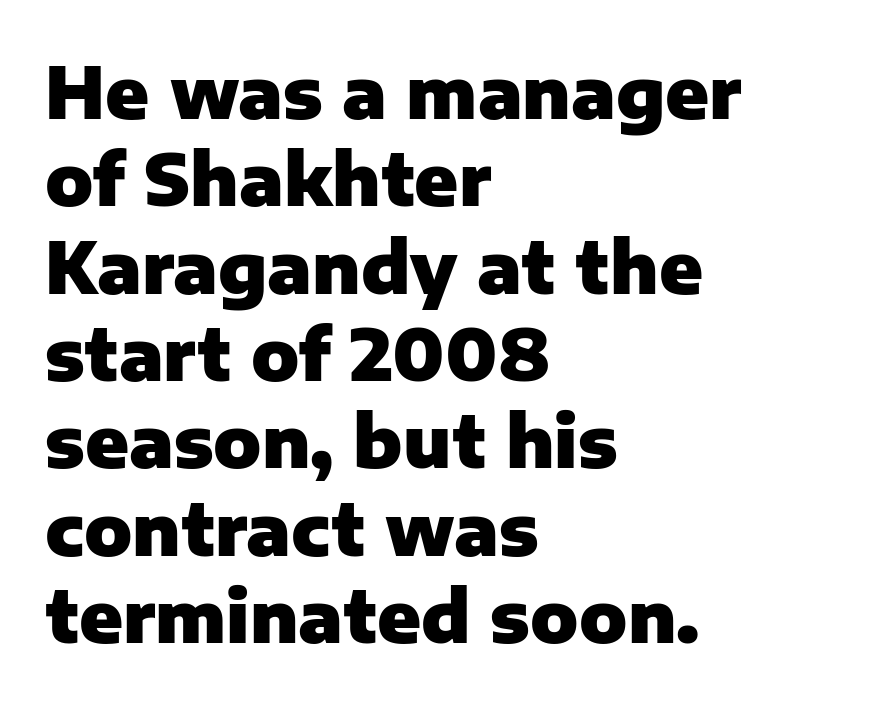
{"serif": "no", "italic": "no", "bold": "yes", "weight": "heavy", "width": "normal", "stroke_contrast": "low", "x_height": "medium", "monospaced": "no", "underline": "no", "align": "left", "line_spacing_ratio": 1.23, "letter_spacing": "normal", "letter_spacing_em": 0.0, "glyph_px": 71}
